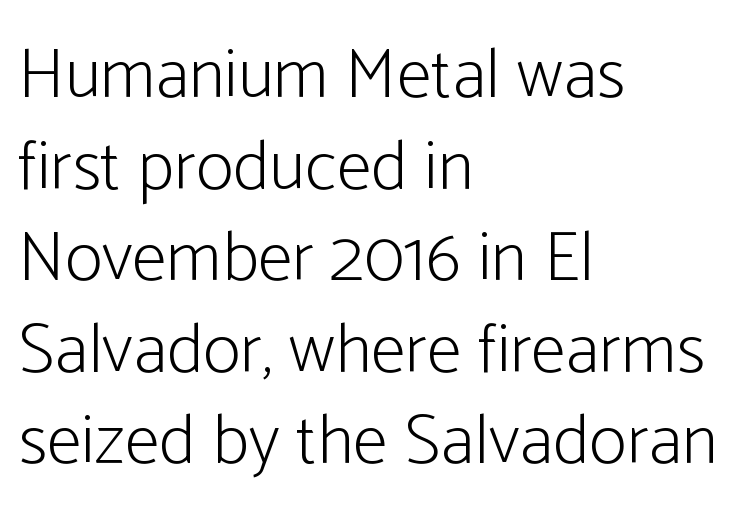
The image shows 71 px light, condensed sans-serif type, upright; set left-aligned, normal line spacing (1.29x), normal letter spacing, not underlined; low stroke contrast and a medium x-height.
